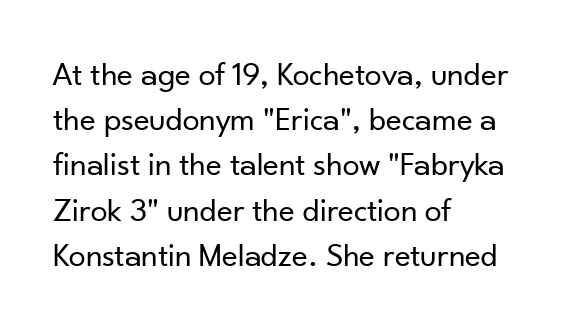
The image shows 34 px regular-weight sans-serif type, upright; set left-aligned, normal line spacing (1.33x), normal letter spacing, not underlined; low stroke contrast and a small x-height.
